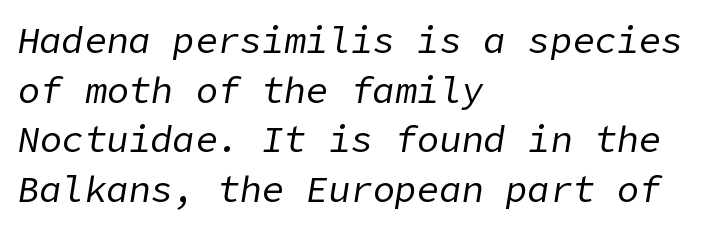
Q: Is the text bold? A: No.
Q: Is the text italic (slanted)? A: Yes, it leans right by about 9 degrees.
Q: Is the text underlined? A: No.
Q: How is the paragraph aligned? A: Left-aligned.
Q: Is the spacing between letters normal or unusually wide? A: Normal.
Q: Is the spacing between lines tight, normal or loose? A: Normal.
Q: Width (condensed, normal, or wide)? A: Normal.
Q: Stroke contrast? A: Low.
Q: x-height? A: Medium.
